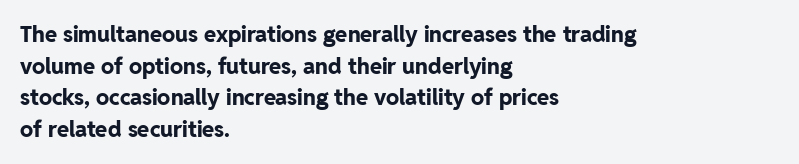
Beneath every word, the page is bare. Successive baselines arrive at the customary interval. It's the straight-up-and-down kind of type. Which margin do the lines hug? The left one — the right edge is uneven. Thick stems and heavy bowls — unmistakably bold.
